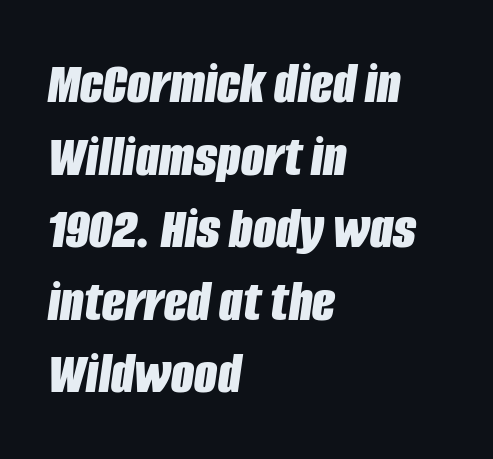
This is heavy type, rendered in bold. There's an unmistakable incline to the writing here. There is no visible air inserted between adjacent glyphs. In CSS terms this would be text-align: left. This sample has the flowing, uneven cadence of proportional lettering. Rule under the text: the space is simply empty.
